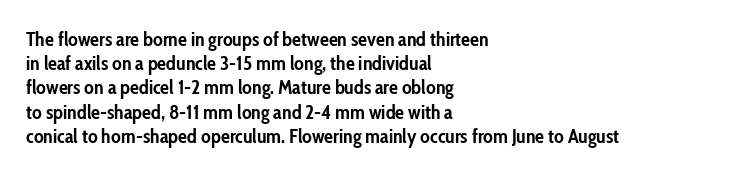
The image shows 20 px bold type, upright; set left-aligned, line spacing 1.21x, normal letter spacing, not underlined.
